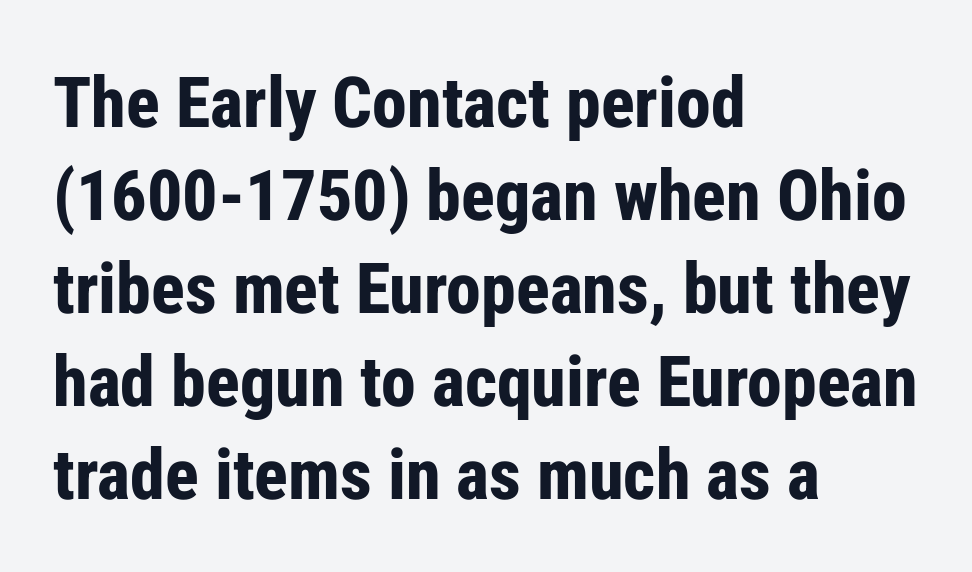
Q: Is the text bold? A: Yes.
Q: Is the text italic (slanted)? A: No, it is upright.
Q: Is the typeface a serif or a sans-serif typeface? A: Sans-serif.
Q: Is the text underlined? A: No.
Q: How is the paragraph aligned? A: Left-aligned.
Q: Is the spacing between letters normal or unusually wide? A: Normal.
Q: Is the spacing between lines tight, normal or loose? A: Normal.
Q: Width (condensed, normal, or wide)? A: Condensed.
Q: Stroke contrast? A: Low.
Q: x-height? A: Medium.
Q: Monospaced? A: No.
